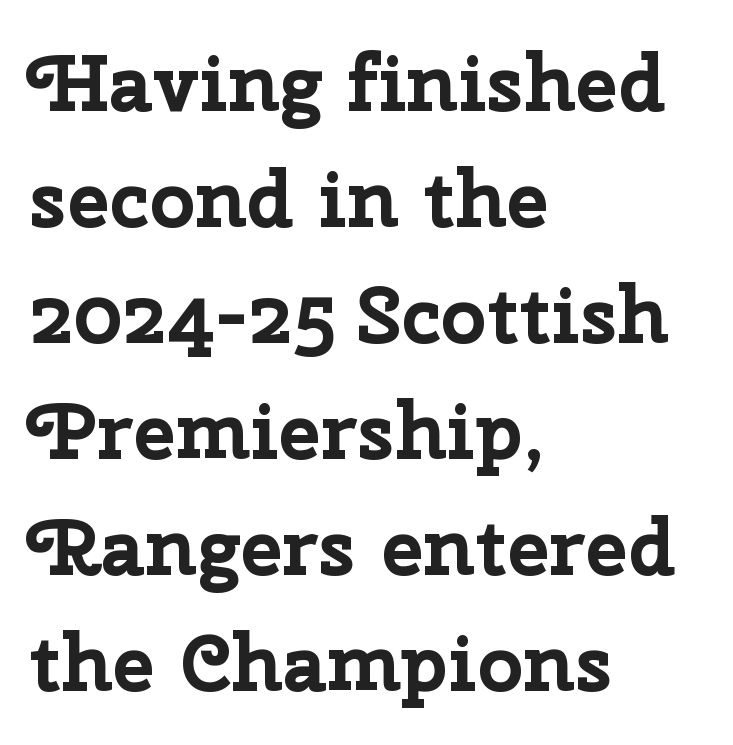
Q: Is the text bold? A: Yes.
Q: Is the text italic (slanted)? A: No, it is upright.
Q: Is the typeface a serif or a sans-serif typeface? A: Sans-serif.
Q: Is the text underlined? A: No.
Q: How is the paragraph aligned? A: Left-aligned.
Q: Is the spacing between letters normal or unusually wide? A: Normal.
Q: Is the spacing between lines tight, normal or loose? A: Normal.
Q: Width (condensed, normal, or wide)? A: Normal.
Q: Stroke contrast? A: Low.
Q: x-height? A: Medium.
Q: Monospaced? A: No.
